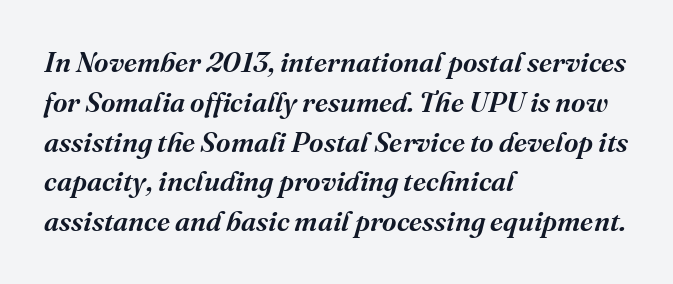
{"serif": "yes", "italic": "yes", "lean": "right", "slant_degrees": 16, "bold": "semi", "weight": "semibold", "width": "normal", "stroke_contrast": "medium", "x_height": "medium", "monospaced": "no", "underline": "no", "align": "left", "line_spacing": "normal", "line_spacing_ratio": 1.42, "letter_spacing": "normal", "letter_spacing_em": 0.0, "glyph_px": 28}
